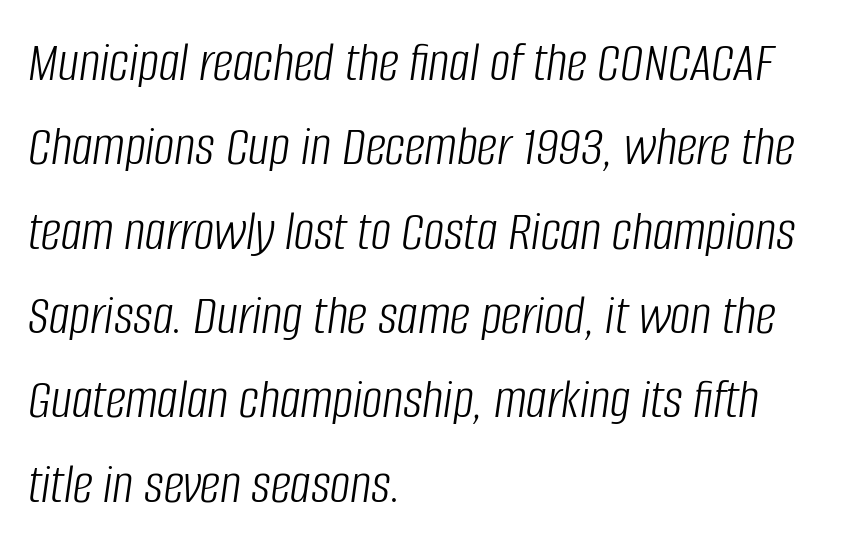
Q: Is the text bold? A: No.
Q: Is the text italic (slanted)? A: Yes, it leans right by about 8 degrees.
Q: Is the text underlined? A: No.
Q: How is the paragraph aligned? A: Left-aligned.
Q: Is the spacing between letters normal or unusually wide? A: Normal.
Q: Is the spacing between lines tight, normal or loose? A: Normal.
Q: Width (condensed, normal, or wide)? A: Condensed.
Q: Stroke contrast? A: Low.
Q: x-height? A: Large.
Q: Monospaced? A: No.
